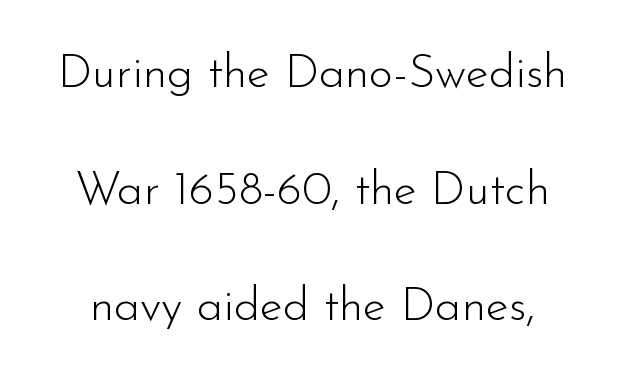
Q: Is the text bold? A: No.
Q: Is the text italic (slanted)? A: No, it is upright.
Q: Is the typeface a serif or a sans-serif typeface? A: Sans-serif.
Q: Is the text underlined? A: No.
Q: Is the spacing between letters normal or unusually wide? A: Normal.
Q: Is the spacing between lines tight, normal or loose? A: Loose.
Q: Width (condensed, normal, or wide)? A: Normal.
Q: Stroke contrast? A: Low.
Q: x-height? A: Small.
Q: Monospaced? A: No.
